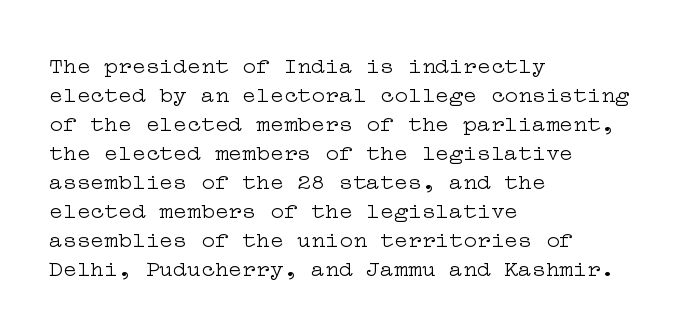
A typesetter would call this zero additional tracking. If you drew a line through each stem, it would be perfectly vertical. This block has exactly the height ordinary leading produces. Teacher's note: observe the even left margin — that is flush-left alignment. The area under the type is left untouched. This is not heavy type; no bold has been used.
